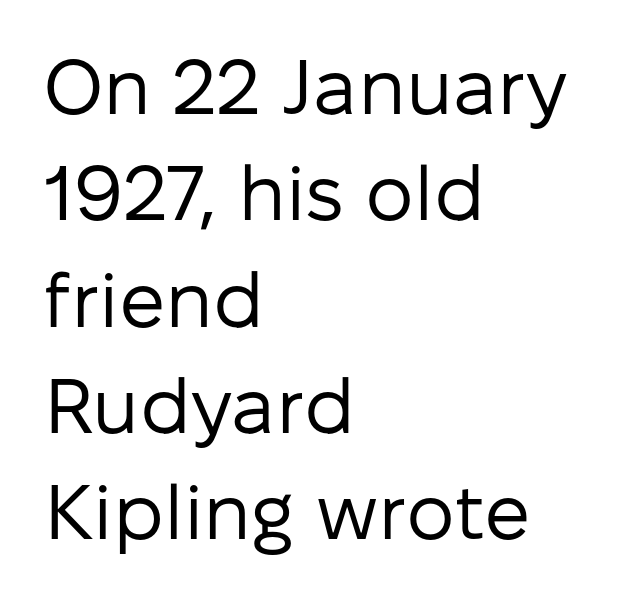
Q: Is the text bold? A: No.
Q: Is the text italic (slanted)? A: No, it is upright.
Q: Is the typeface a serif or a sans-serif typeface? A: Sans-serif.
Q: Is the text underlined? A: No.
Q: How is the paragraph aligned? A: Left-aligned.
Q: Is the spacing between letters normal or unusually wide? A: Normal.
Q: Is the spacing between lines tight, normal or loose? A: Normal.
Q: Width (condensed, normal, or wide)? A: Normal.
Q: Stroke contrast? A: Low.
Q: x-height? A: Medium.
Q: Monospaced? A: No.
